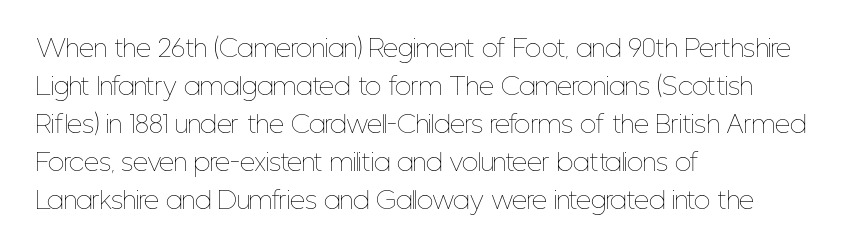
Caption: standard tracking, unaltered. How would I describe the line gaps? Plain and ordinary. Notice how the stems are strictly vertical — no italics here. The typeface has the unassuming heft of standard copy or less. The lines are quadded left.
